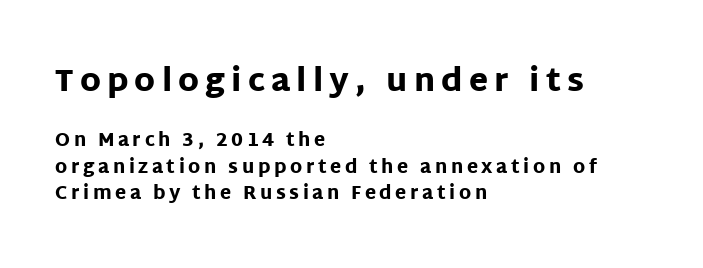
Anything drawn beneath the words? Only blank space. The designer gave the opening block more size than the closing block. The glyphs have the mass of a bold cut. This sample has the flowing, uneven cadence of proportional lettering. One-word summary of the alignment: left. This is roman type, the default non-slanted kind.
